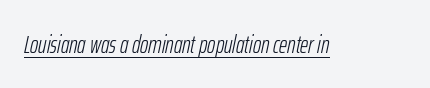
The image shows 25 px text type, italic (leaning right); set normal letter spacing, underlined.
